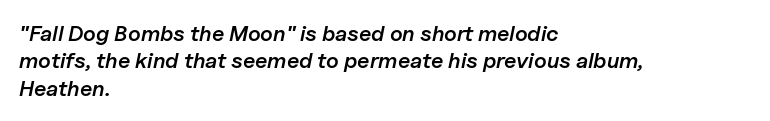
The rendering applies a slant to the glyphs. Underline: absent. Heft: intermediate — a semibold. Honestly, the row spacing looks completely unremarkable. The horizontal fit of the characters is conventional and even.
